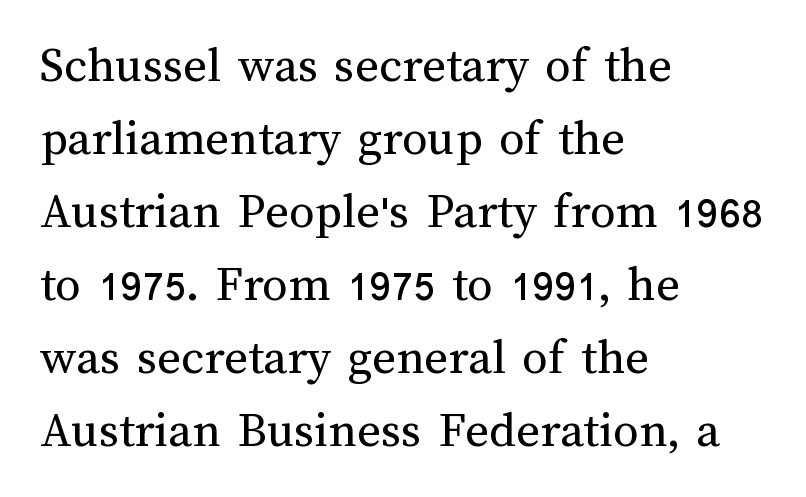
The image shows 51 px regular-weight type, upright; set left-aligned, normal line spacing (1.43x), normal letter spacing, not underlined; medium stroke contrast and a medium x-height.
